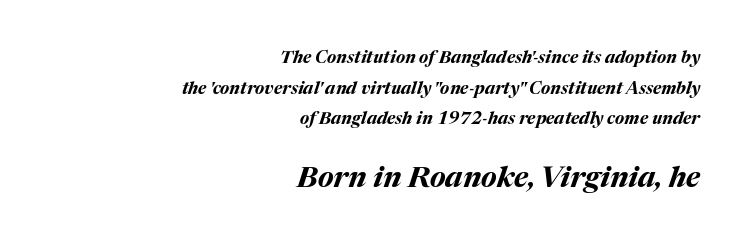
{"italic": "yes", "lean": "right", "slant_degrees": 17, "bold": "yes", "weight": "bold", "width": "normal", "stroke_contrast": "medium", "x_height": "medium", "monospaced": "no", "underline": "no", "align": "right", "line_spacing_ratio": 1.8, "letter_spacing": "normal", "letter_spacing_em": 0.0, "larger_block": "second", "size_ratio": 1.71, "glyph_px": 29}
